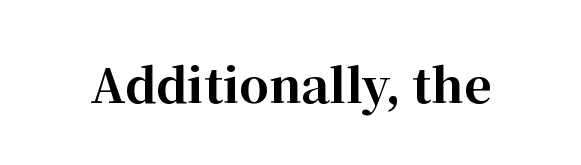
The image shows 47 px bold serif type, upright; set normal letter spacing, not underlined; high stroke contrast and a medium x-height.
